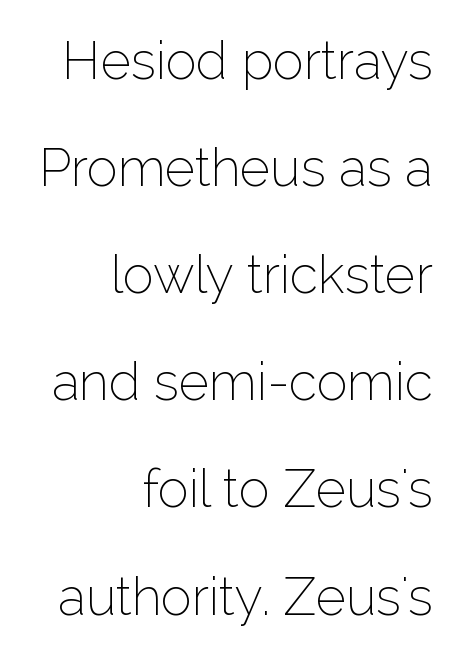
The image shows 52 px thin sans-serif type, upright; set right-aligned, loose line spacing (2.06x), normal letter spacing, not underlined; low stroke contrast and a medium x-height.
